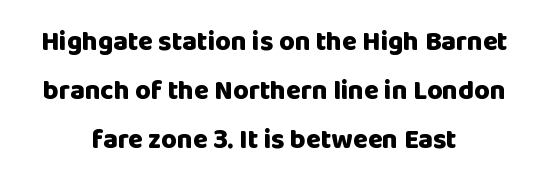
{"italic": "no", "bold": "yes", "underline": "no", "align": "center", "line_spacing_ratio": 1.81, "letter_spacing": "normal", "letter_spacing_em": 0.0, "glyph_px": 27}
